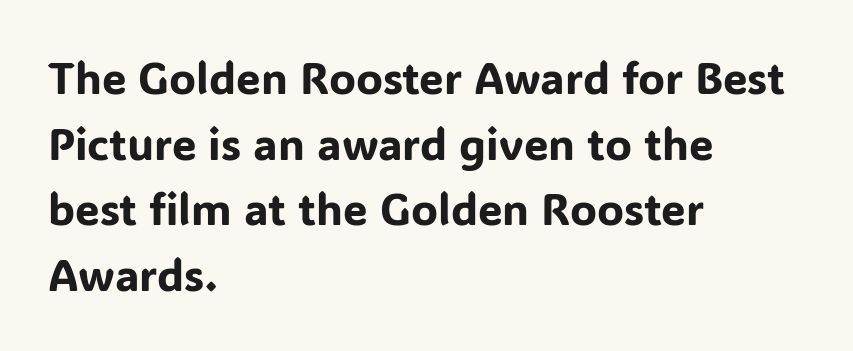
The image shows 44 px sans-serif type, upright; set left-aligned, normal line spacing (1.49x), normal letter spacing, not underlined; low stroke contrast and a medium x-height.
